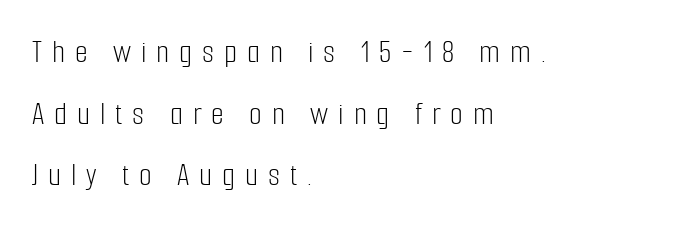
{"serif": "no", "italic": "no", "bold": "no", "weight": "light", "width": "condensed", "stroke_contrast": "low", "x_height": "medium", "monospaced": "no", "underline": "no", "align": "left", "line_spacing_ratio": 1.87, "letter_spacing": "wide", "letter_spacing_em": 0.3, "glyph_px": 33}
